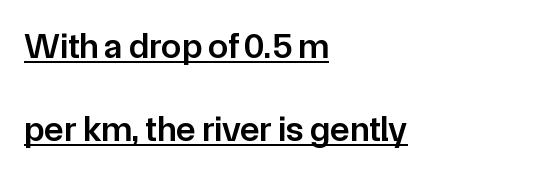
Does the weight exceed regular? Yes, but only to semibold. If you drew a line through each stem, it would be perfectly vertical. Character widths vary here, with narrow letters taking less room than wide ones. Has an underline been added? It has. Short note: letters normally spaced.
